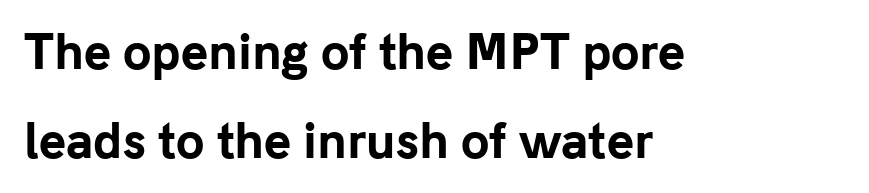
The image shows 46 px bold sans-serif type, upright; set left-aligned, loose line spacing (1.93x), normal letter spacing, not underlined; low stroke contrast and a medium x-height.
